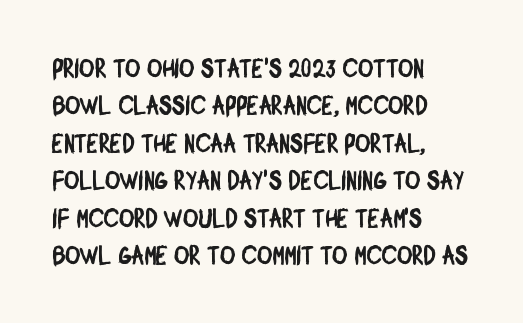
Q: Is the text underlined? A: No.
Q: How is the paragraph aligned? A: Left-aligned.
Q: Is the spacing between letters normal or unusually wide? A: Normal.
Q: Is the spacing between lines tight, normal or loose? A: Normal.
